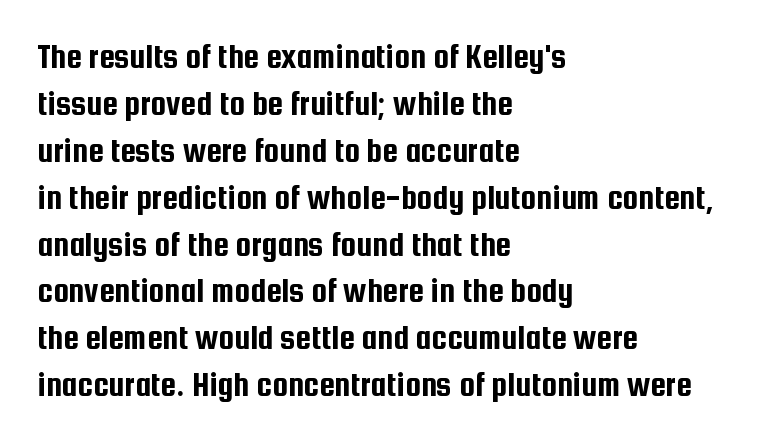
The passage shown is not underscored anywhere. Are there feet on the stems? There aren't — it's a sans. Compared with typical body copy, the letter spacing here is the same. The font's upright variant was chosen for this text.
